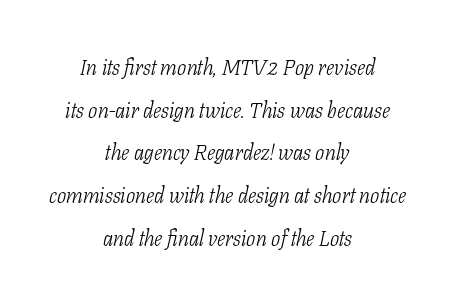
Q: Is the text bold? A: No.
Q: Is the text italic (slanted)? A: Yes, it leans right by about 11 degrees.
Q: Is the text underlined? A: No.
Q: How is the paragraph aligned? A: Centered.
Q: Is the spacing between letters normal or unusually wide? A: Normal.
Q: Is the spacing between lines tight, normal or loose? A: Loose.
